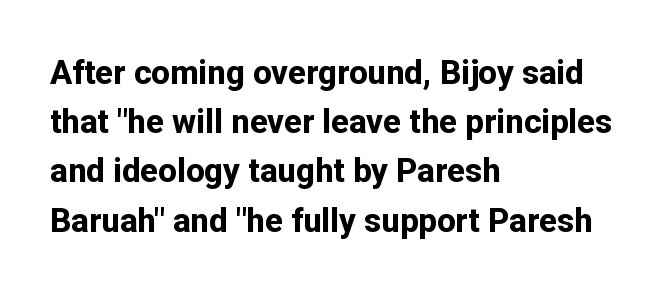
The image shows 33 px bold sans-serif type, upright; set left-aligned, normal line spacing (1.49x), normal letter spacing, not underlined; low stroke contrast and a medium x-height.
